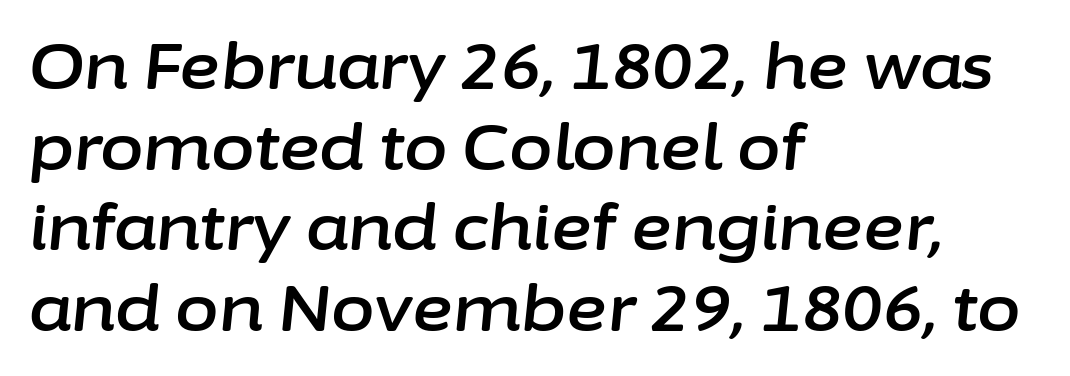
This sample is left-justified, so line endings fall wherever the words run out. Spacing verdict: proportional, widths tailored to each character. Underlining? Definitely not there. Interline gaps are of average width in this sample. Notice how the stems are inclined rather than vertical — that's the hallmark of italics.
